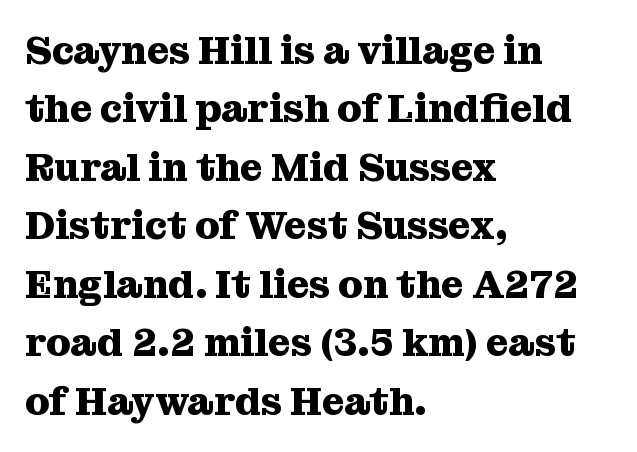
Nope, not italic — everything's standing straight. Alignment: flush left. Weight: bold. How would I describe the line gaps? Plain and ordinary. Do the characters align in a grid? No, the font is proportional.
